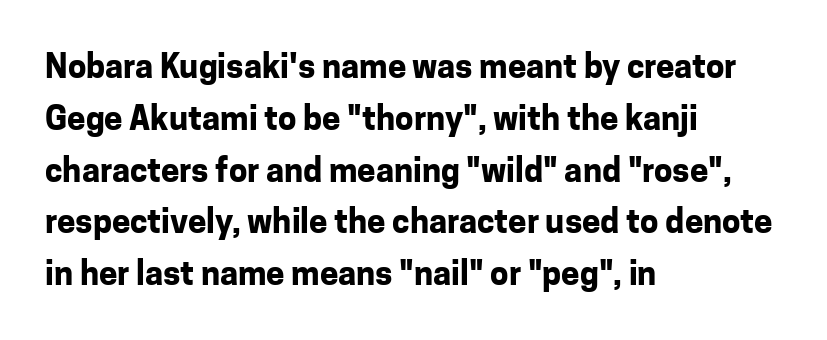
{"serif": "no", "italic": "no", "bold": "yes", "weight": "bold", "width": "normal", "stroke_contrast": "low", "x_height": "medium", "monospaced": "no", "underline": "no", "align": "left", "line_spacing": "normal", "line_spacing_ratio": 1.57, "letter_spacing": "normal", "letter_spacing_em": 0.0, "glyph_px": 33}
